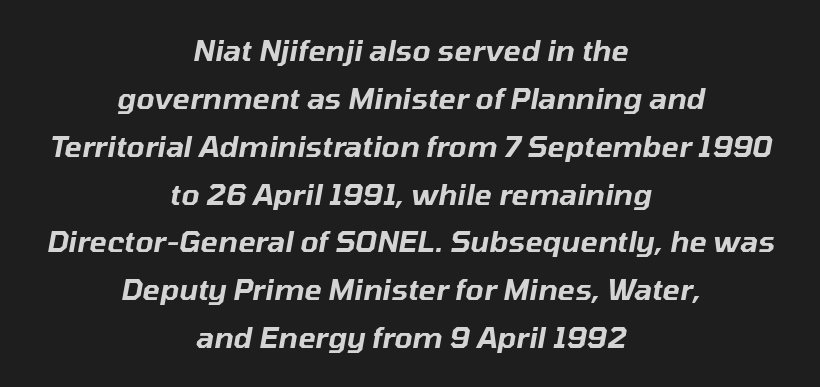
Q: Is the text italic (slanted)? A: Yes, it leans right by about 10 degrees.
Q: Is the text underlined? A: No.
Q: How is the paragraph aligned? A: Centered.
Q: Is the spacing between letters normal or unusually wide? A: Normal.
Q: Is the spacing between lines tight, normal or loose? A: Normal.
Q: Width (condensed, normal, or wide)? A: Normal.
Q: Stroke contrast? A: Low.
Q: x-height? A: Medium.
Q: Monospaced? A: No.
